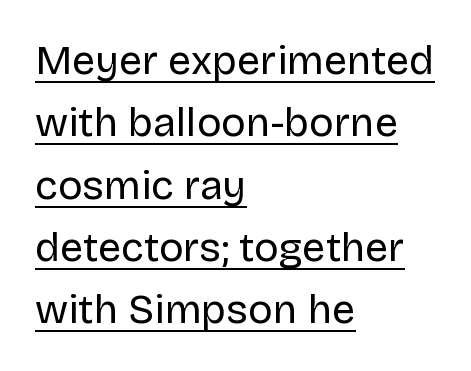
The image shows 41 px regular-weight sans-serif type, upright; set left-aligned, normal line spacing (1.52x), normal letter spacing, underlined; low stroke contrast and a large x-height.
